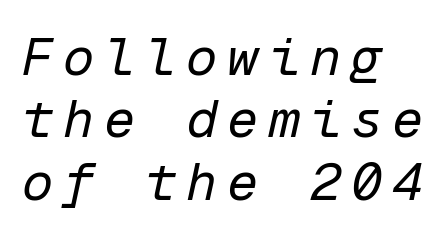
The image shows 52 px regular-weight type, italic (leaning right), monospaced; set left-aligned, line spacing 1.2x, not underlined; low stroke contrast and a medium x-height.
